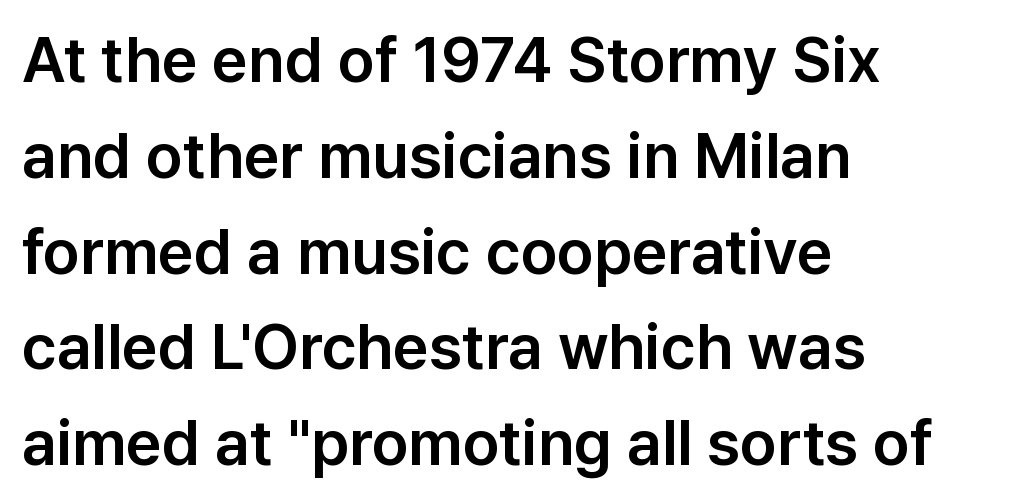
Q: Is the text italic (slanted)? A: No, it is upright.
Q: Is the typeface a serif or a sans-serif typeface? A: Sans-serif.
Q: Is the text underlined? A: No.
Q: How is the paragraph aligned? A: Left-aligned.
Q: Is the spacing between letters normal or unusually wide? A: Normal.
Q: Is the spacing between lines tight, normal or loose? A: Normal.
Q: Width (condensed, normal, or wide)? A: Normal.
Q: Stroke contrast? A: Low.
Q: x-height? A: Medium.
Q: Monospaced? A: No.
